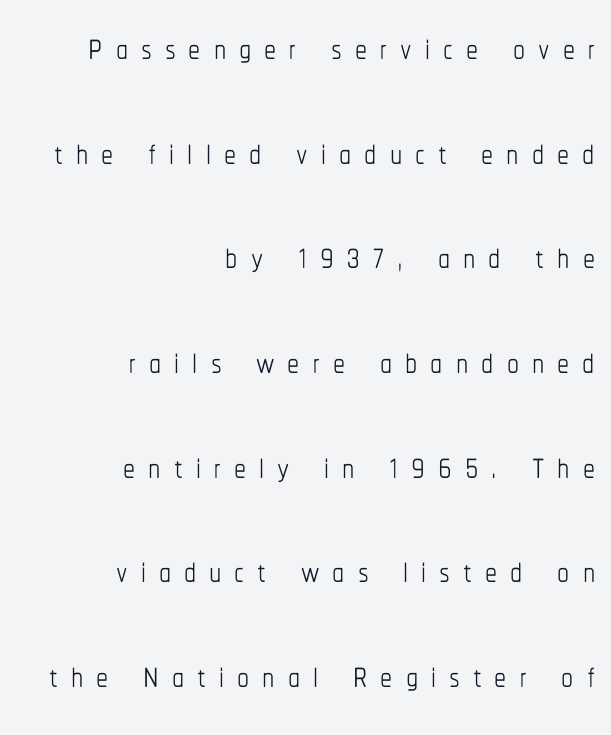
The image shows 48 px thin, condensed type, upright; set right-aligned, loose line spacing (2.18x), unusually wide letter spacing (+0.27 em), not underlined; low stroke contrast and a medium x-height.
